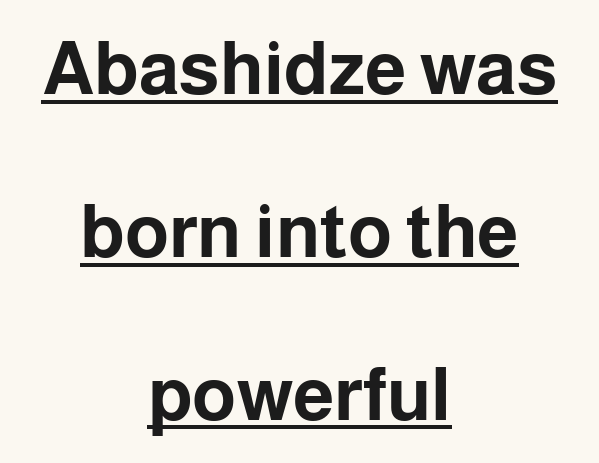
{"serif": "no", "italic": "no", "bold": "yes", "weight": "bold", "width": "normal", "stroke_contrast": "low", "x_height": "medium", "monospaced": "no", "underline": "yes", "align": "center", "line_spacing": "loose", "line_spacing_ratio": 2.2, "letter_spacing": "normal", "letter_spacing_em": 0.0, "glyph_px": 74}
